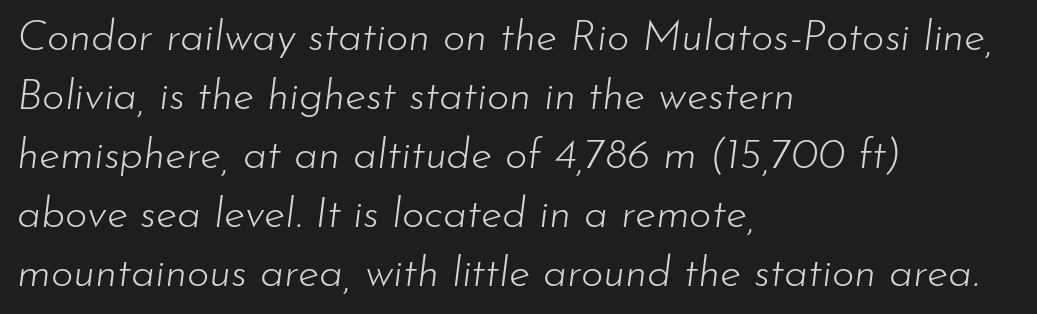
{"italic": "yes", "lean": "right", "slant_degrees": 7, "bold": "no", "weight": "light", "width": "normal", "stroke_contrast": "low", "x_height": "small", "monospaced": "no", "underline": "no", "align": "left", "line_spacing": "normal", "line_spacing_ratio": 1.37, "letter_spacing": "normal", "letter_spacing_em": 0.0, "glyph_px": 43}
